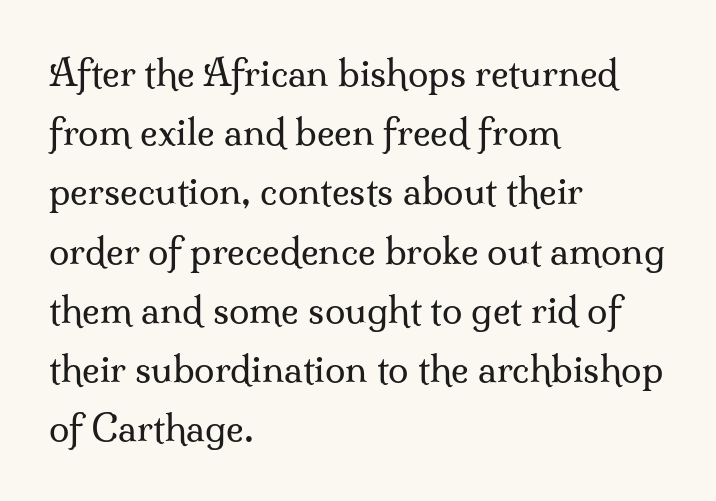
Q: Is the text bold? A: No.
Q: Is the text italic (slanted)? A: No, it is upright.
Q: Is the typeface a serif or a sans-serif typeface? A: Serif.
Q: Is the text underlined? A: No.
Q: How is the paragraph aligned? A: Left-aligned.
Q: Is the spacing between letters normal or unusually wide? A: Normal.
Q: Is the spacing between lines tight, normal or loose? A: Normal.
Q: Width (condensed, normal, or wide)? A: Normal.
Q: Stroke contrast? A: Medium.
Q: x-height? A: Small.
Q: Monospaced? A: No.
